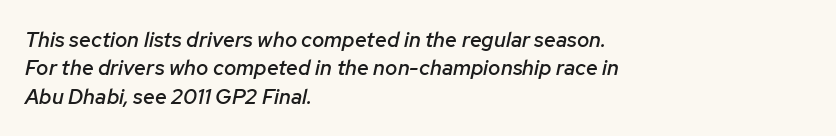
The image shows 21 px text type, italic (leaning right); set left-aligned, normal line spacing (1.35x), normal letter spacing, not underlined.
